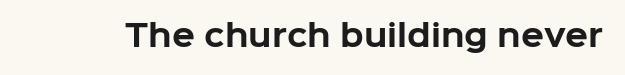
Q: Is the text bold? A: Yes.
Q: Is the text italic (slanted)? A: No, it is upright.
Q: Is the typeface a serif or a sans-serif typeface? A: Sans-serif.
Q: Is the text underlined? A: No.
Q: Is the spacing between letters normal or unusually wide? A: Normal.
Q: Width (condensed, normal, or wide)? A: Normal.
Q: Stroke contrast? A: Low.
Q: x-height? A: Medium.
Q: Monospaced? A: No.
